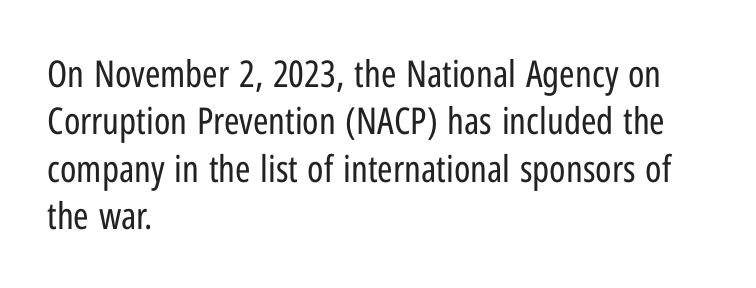
{"serif": "no", "italic": "no", "bold": "no", "weight": "regular", "width": "condensed", "stroke_contrast": "low", "x_height": "medium", "monospaced": "no", "underline": "no", "align": "left", "line_spacing": "normal", "line_spacing_ratio": 1.28, "letter_spacing": "normal", "letter_spacing_em": 0.0, "glyph_px": 37}
